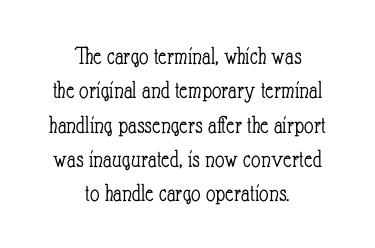
{"italic": "no", "bold": "no", "underline": "no", "align": "center", "line_spacing": "normal", "line_spacing_ratio": 1.32, "letter_spacing": "normal", "letter_spacing_em": 0.0, "glyph_px": 26}
